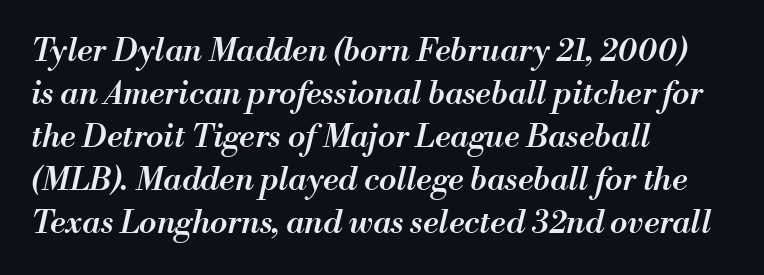
Words appear dense and cohesive because spacing is normal. Proportional: the letters do not fall into vertical columns. Moderately thickened strokes mark this as semibold type. Notice how the stems are inclined rather than vertical — that's the hallmark of italics.
